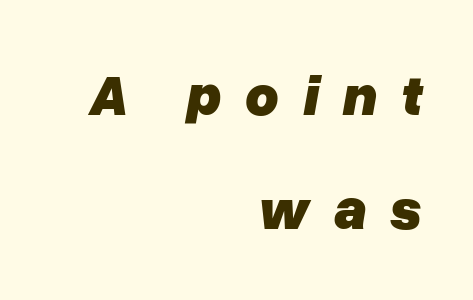
The image shows 58 px heavy type, italic (leaning right); set right-aligned, loose line spacing (1.97x), unusually wide letter spacing (+0.4 em), not underlined; low stroke contrast and a medium x-height.
